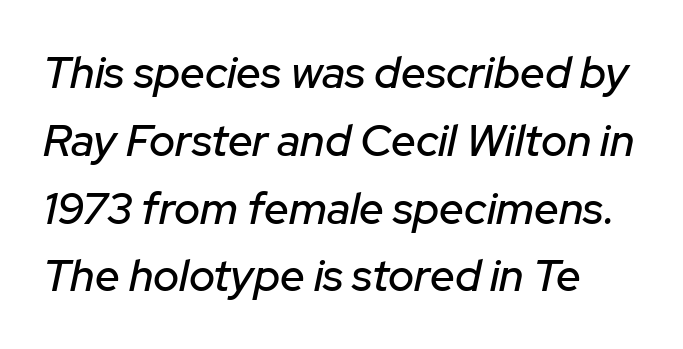
The image shows 44 px text type, italic (leaning right); set normal line spacing (1.54x), normal letter spacing, not underlined; low stroke contrast and a medium x-height.
